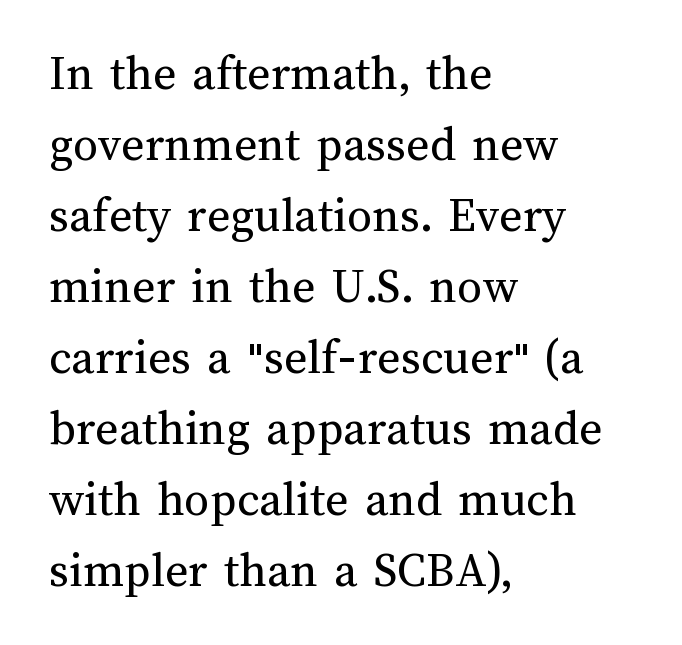
The image shows 50 px regular-weight type, upright; set left-aligned, normal line spacing (1.42x), normal letter spacing, not underlined; medium stroke contrast and a medium x-height.
